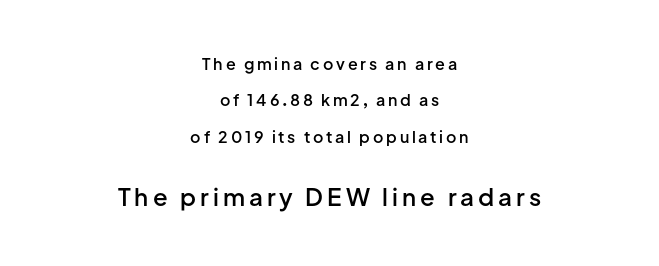
The image shows 24 px text type, upright; set centered, loose line spacing (2.27x), not underlined; the second (bottom) block is 1.5x larger.
